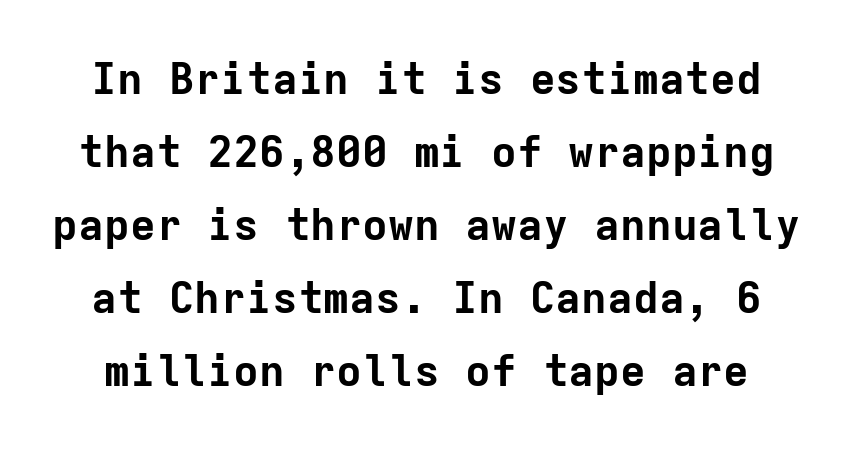
The image shows 43 px bold sans-serif type, upright, monospaced; set normal line spacing (1.7x), normal letter spacing, not underlined; low stroke contrast and a medium x-height.
